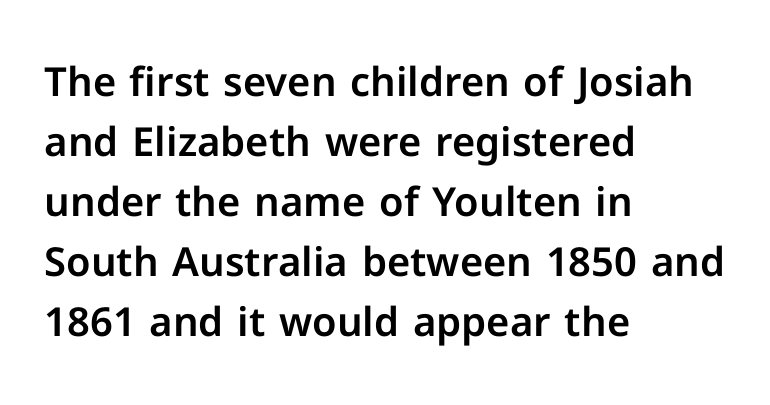
Interline gaps are of average width in this sample. Italic? Not at all — the glyphs are vertical. Each row of text sits above clean, open space. Tracking here is standard; glyphs follow each other at the usual distance. This sample uses a sans-serif face. Looks like regular typesetting: each glyph gets only the width it needs.
